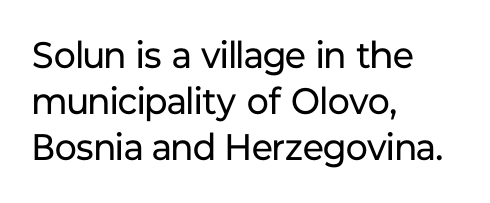
The image shows 37 px regular-weight sans-serif type, upright; set left-aligned, normal line spacing (1.25x), normal letter spacing, not underlined; low stroke contrast and a medium x-height.
